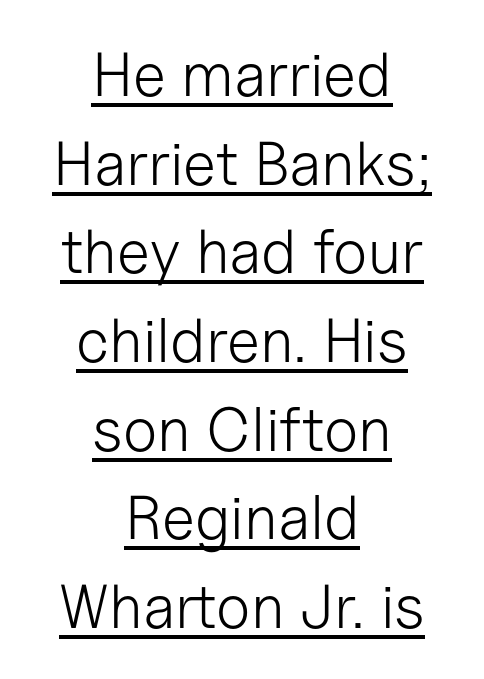
The image shows 62 px light sans-serif type, upright; set centered, normal line spacing (1.43x), normal letter spacing, underlined; low stroke contrast and a medium x-height.
